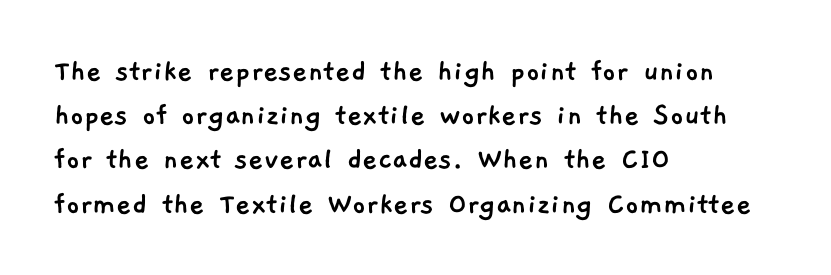
Note the varied advance widths — an 'i' is clearly narrower than an 'm'. The paragraph has a hard left edge and a soft right edge. To sum up the face: it is a sans, with no serifs. Nothing unusual about the tracking: characters are spaced as the font intends. A clean baseline with only descenders dipping below it.
